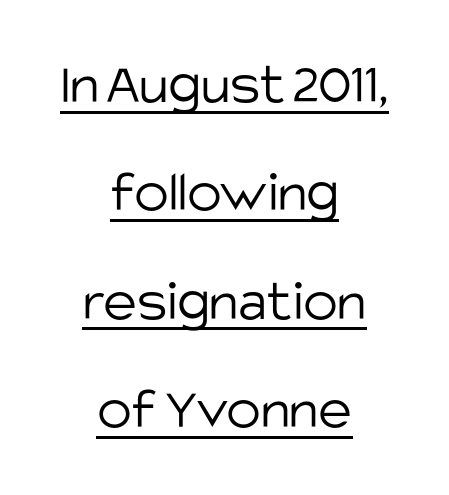
{"serif": "no", "italic": "no", "bold": "no", "weight": "light", "width": "normal", "stroke_contrast": "low", "x_height": "large", "monospaced": "no", "underline": "yes", "align": "center", "line_spacing_ratio": 1.87, "letter_spacing": "normal", "letter_spacing_em": 0.0, "glyph_px": 58}
